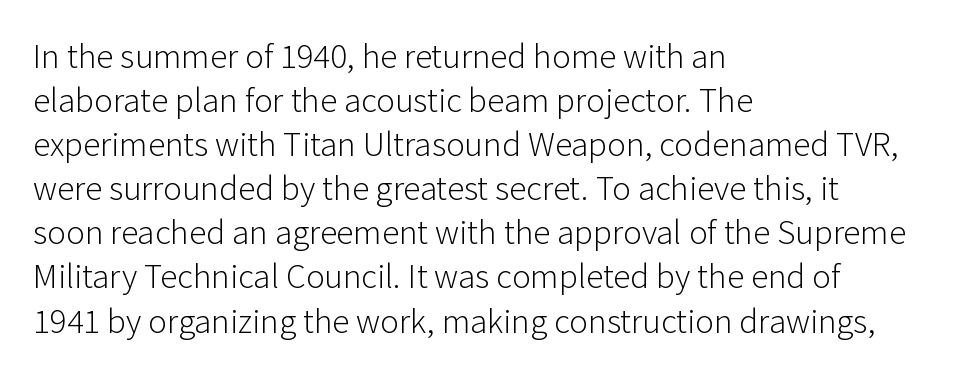
Q: Is the text bold? A: No.
Q: Is the text italic (slanted)? A: No, it is upright.
Q: Is the typeface a serif or a sans-serif typeface? A: Sans-serif.
Q: Is the text underlined? A: No.
Q: How is the paragraph aligned? A: Left-aligned.
Q: Is the spacing between letters normal or unusually wide? A: Normal.
Q: Is the spacing between lines tight, normal or loose? A: Normal.
Q: Width (condensed, normal, or wide)? A: Normal.
Q: Stroke contrast? A: Low.
Q: x-height? A: Medium.
Q: Monospaced? A: No.
